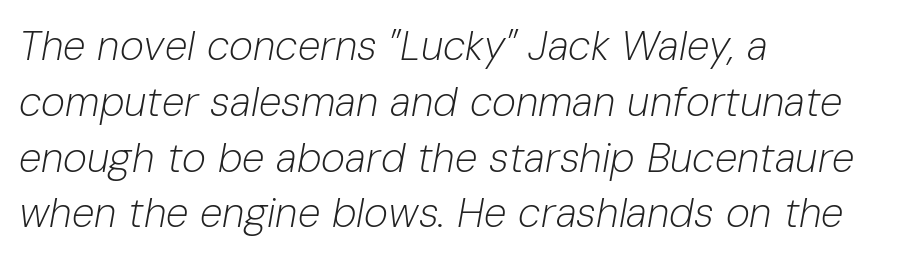
Note the varied advance widths — an 'i' is clearly narrower than an 'm'. Characters are canted at an angle relative to the baseline's perpendicular. The letters look calm and open, with moderate or lighter stems. Alignment: flush left. Baseline-to-baseline distance is the conventional proportion of letter height. Descenders are the only things crossing below the line.
